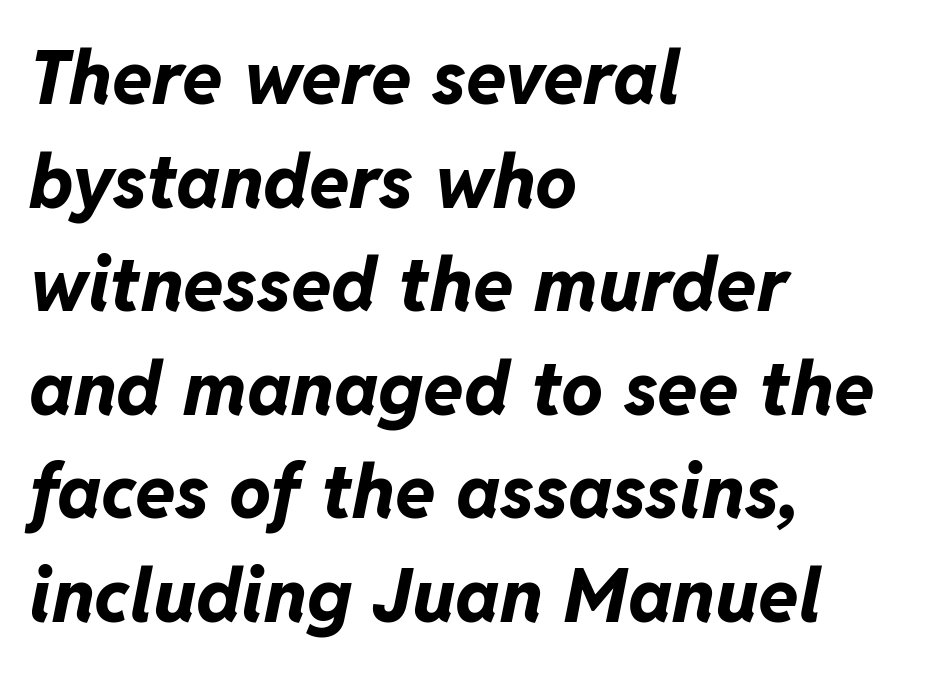
Q: Is the text bold? A: Yes.
Q: Is the text italic (slanted)? A: Yes, it leans right by about 11 degrees.
Q: Is the text underlined? A: No.
Q: How is the paragraph aligned? A: Left-aligned.
Q: Is the spacing between letters normal or unusually wide? A: Normal.
Q: Is the spacing between lines tight, normal or loose? A: Normal.
Q: Width (condensed, normal, or wide)? A: Normal.
Q: Stroke contrast? A: Low.
Q: x-height? A: Medium.
Q: Monospaced? A: No.
